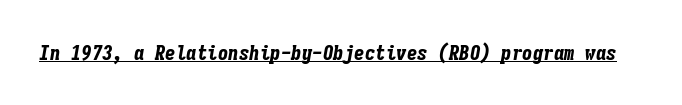
{"italic": "yes", "lean": "right", "slant_degrees": 9, "bold": "yes", "underline": "yes", "letter_spacing": "normal", "letter_spacing_em": 0.0, "glyph_px": 21}
